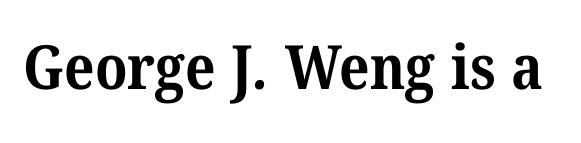
The image shows 61 px bold serif type; set normal letter spacing, not underlined; medium stroke contrast and a medium x-height.
